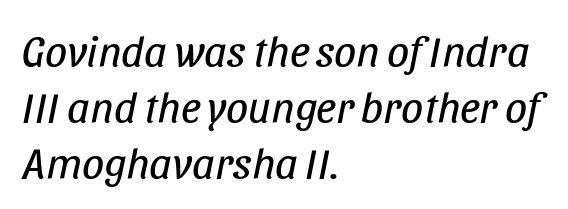
Q: Is the text bold? A: No.
Q: Is the text italic (slanted)? A: Yes, it leans right by about 11 degrees.
Q: Is the text underlined? A: No.
Q: How is the paragraph aligned? A: Left-aligned.
Q: Is the spacing between letters normal or unusually wide? A: Normal.
Q: Is the spacing between lines tight, normal or loose? A: Normal.
Q: Width (condensed, normal, or wide)? A: Condensed.
Q: Stroke contrast? A: Low.
Q: x-height? A: Large.
Q: Monospaced? A: No.
